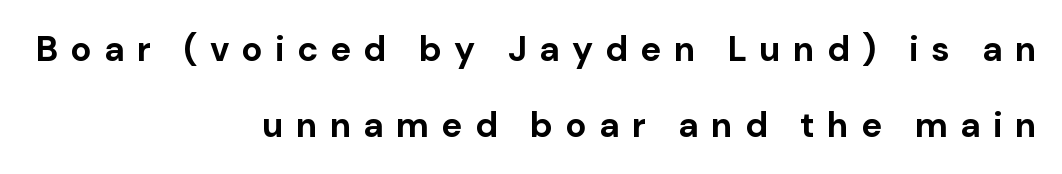
{"serif": "no", "italic": "no", "bold": "yes", "weight": "bold", "width": "normal", "stroke_contrast": "low", "x_height": "medium", "monospaced": "no", "underline": "no", "align": "right", "line_spacing": "loose", "line_spacing_ratio": 2.17, "letter_spacing": "wide", "letter_spacing_em": 0.35, "glyph_px": 35}
